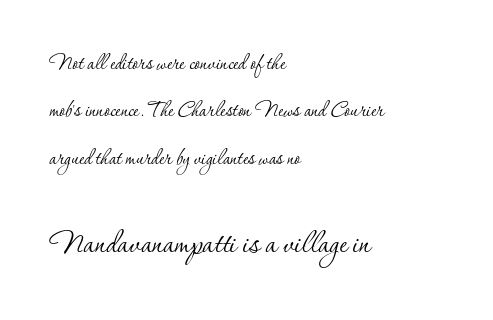
{"serif": "yes", "bold": "no", "weight": "thin", "width": "normal", "stroke_contrast": "low", "x_height": "small", "monospaced": "no", "underline": "no", "align": "left", "line_spacing_ratio": 1.82, "letter_spacing": "normal", "letter_spacing_em": 0.0, "larger_block": "second", "size_ratio": 1.5, "glyph_px": 39}
